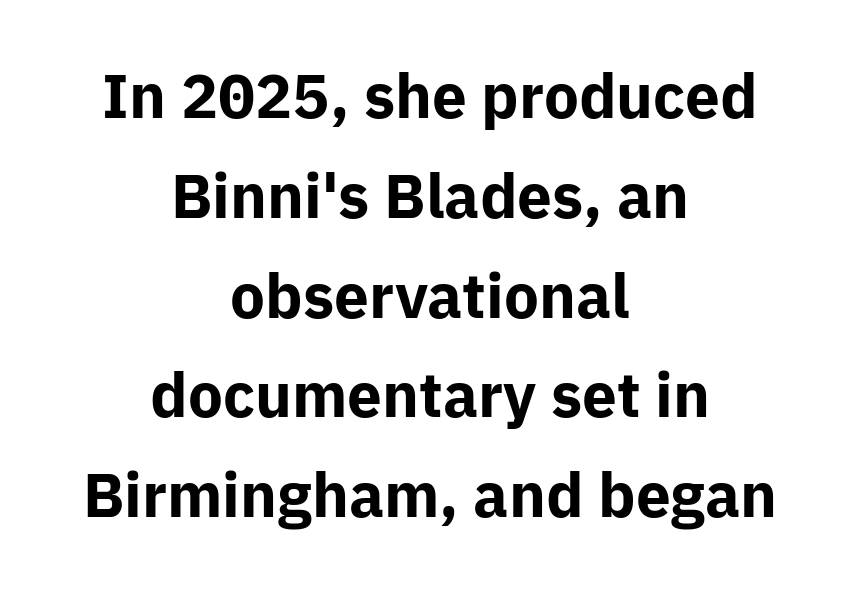
{"serif": "no", "italic": "no", "bold": "yes", "weight": "bold", "width": "normal", "stroke_contrast": "low", "x_height": "medium", "monospaced": "no", "underline": "no", "align": "center", "line_spacing": "normal", "line_spacing_ratio": 1.61, "letter_spacing": "normal", "letter_spacing_em": 0.0, "glyph_px": 62}
